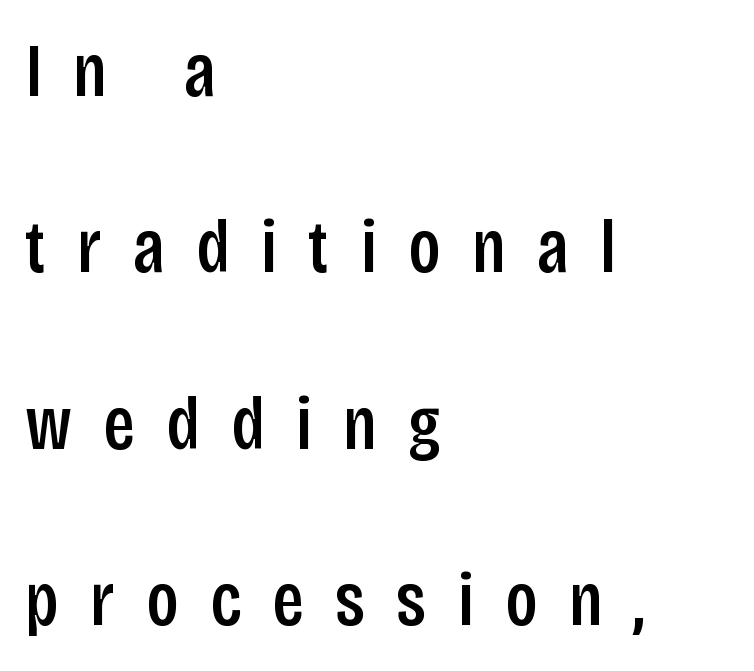
Q: Is the text italic (slanted)? A: No, it is upright.
Q: Is the typeface a serif or a sans-serif typeface? A: Sans-serif.
Q: Is the text underlined? A: No.
Q: How is the paragraph aligned? A: Left-aligned.
Q: Is the spacing between letters normal or unusually wide? A: Unusually wide.
Q: Is the spacing between lines tight, normal or loose? A: Loose.
Q: Width (condensed, normal, or wide)? A: Condensed.
Q: Stroke contrast? A: Low.
Q: x-height? A: Large.
Q: Monospaced? A: No.
